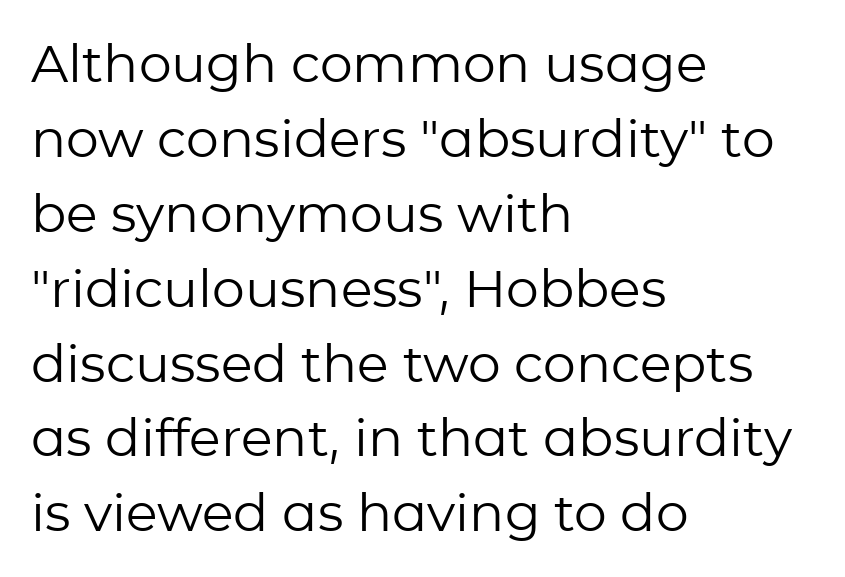
{"serif": "no", "italic": "no", "bold": "no", "weight": "regular", "width": "normal", "stroke_contrast": "low", "x_height": "medium", "monospaced": "no", "underline": "no", "align": "left", "line_spacing": "normal", "line_spacing_ratio": 1.44, "letter_spacing": "normal", "letter_spacing_em": 0.0, "glyph_px": 52}
